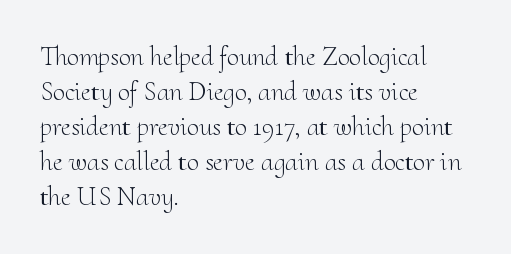
Style check: upright. Plain, unruled lines of type. The paragraph has a hard left edge and a soft right edge. This rendering leaves character spacing at its baseline value. A typesetter would call this leading conventional body-copy spacing. These glyphs show unthickened strokes, regular width or finer.
